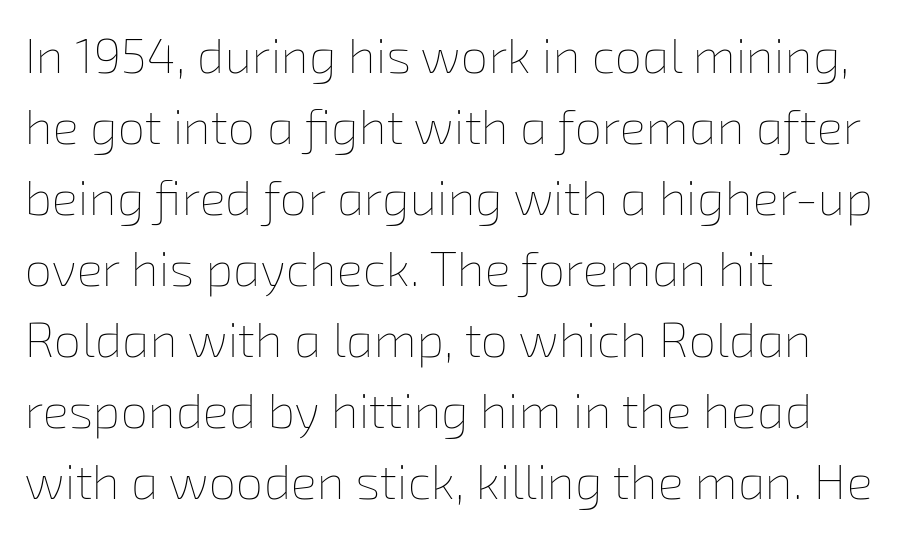
Q: Is the text bold? A: No.
Q: Is the text underlined? A: No.
Q: How is the paragraph aligned? A: Left-aligned.
Q: Is the spacing between letters normal or unusually wide? A: Normal.
Q: Is the spacing between lines tight, normal or loose? A: Normal.
Q: Width (condensed, normal, or wide)? A: Normal.
Q: Stroke contrast? A: Low.
Q: x-height? A: Medium.
Q: Monospaced? A: No.
